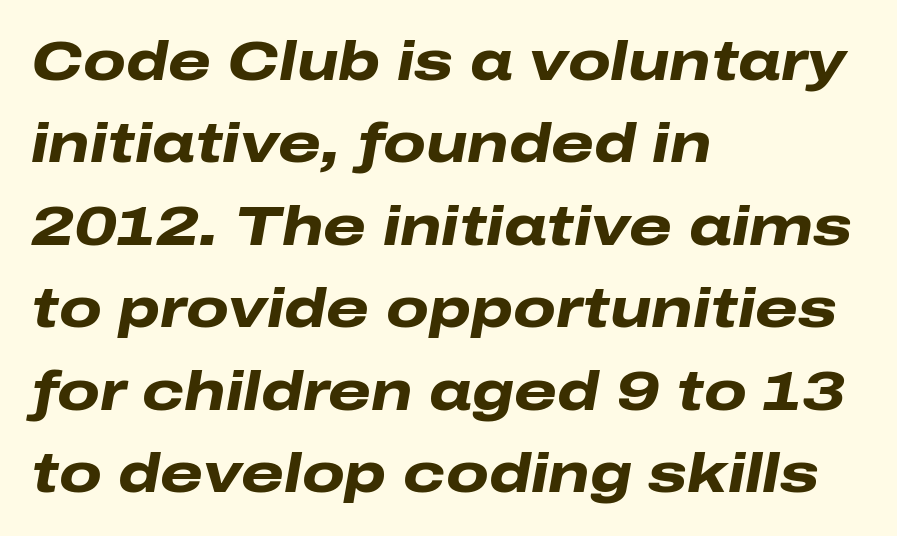
{"italic": "yes", "lean": "right", "slant_degrees": 10, "bold": "yes", "weight": "heavy", "width": "wide", "stroke_contrast": "low", "x_height": "medium", "monospaced": "no", "underline": "no", "align": "left", "line_spacing": "normal", "line_spacing_ratio": 1.5, "letter_spacing": "normal", "letter_spacing_em": 0.0, "glyph_px": 55}
